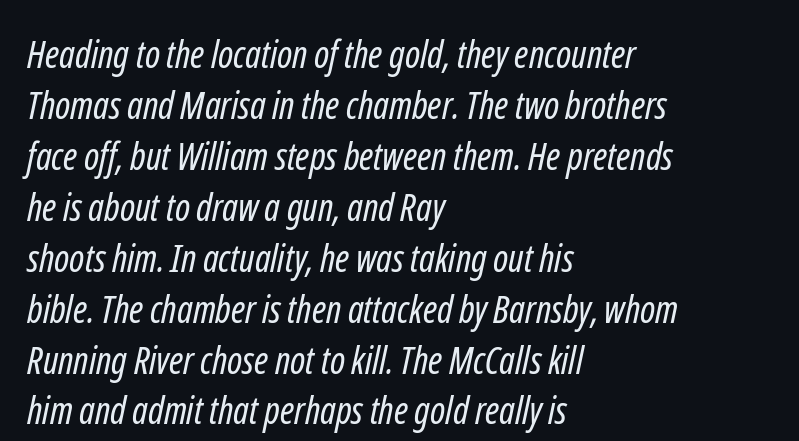
The image shows 38 px regular-weight, condensed sans-serif type; set left-aligned, normal line spacing (1.34x), normal letter spacing, not underlined; low stroke contrast and a medium x-height.
